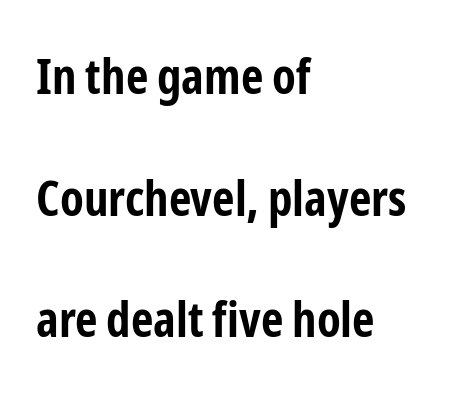
Q: Is the text bold? A: Yes.
Q: Is the text italic (slanted)? A: No, it is upright.
Q: Is the typeface a serif or a sans-serif typeface? A: Sans-serif.
Q: Is the text underlined? A: No.
Q: How is the paragraph aligned? A: Left-aligned.
Q: Is the spacing between letters normal or unusually wide? A: Normal.
Q: Is the spacing between lines tight, normal or loose? A: Loose.
Q: Width (condensed, normal, or wide)? A: Condensed.
Q: Stroke contrast? A: Low.
Q: x-height? A: Medium.
Q: Monospaced? A: No.
